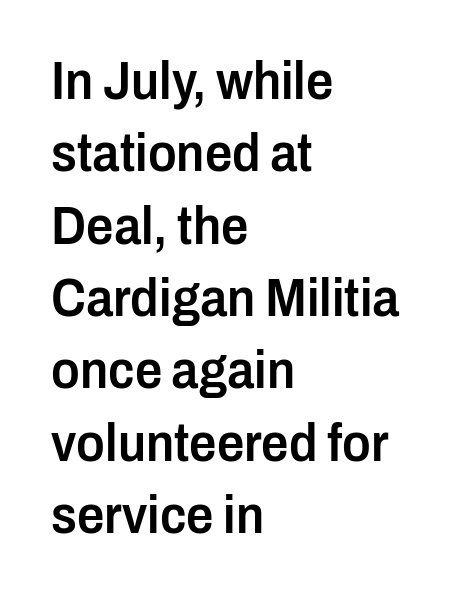
The image shows 54 px semibold, condensed sans-serif type, upright; set left-aligned, normal line spacing (1.34x), normal letter spacing, not underlined; low stroke contrast and a medium x-height.
